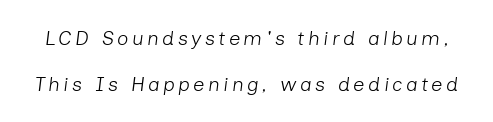
Q: Is the text bold? A: No.
Q: Is the text italic (slanted)? A: Yes, it leans right by about 7 degrees.
Q: Is the text underlined? A: No.
Q: Is the spacing between lines tight, normal or loose? A: Loose.
